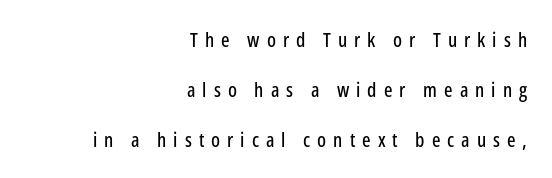
The paragraph shown leans on its right margin. Descenders hang freely into open space. This sample uses expanded letter spacing, leaving extra air between glyphs. Posture: upright roman.
